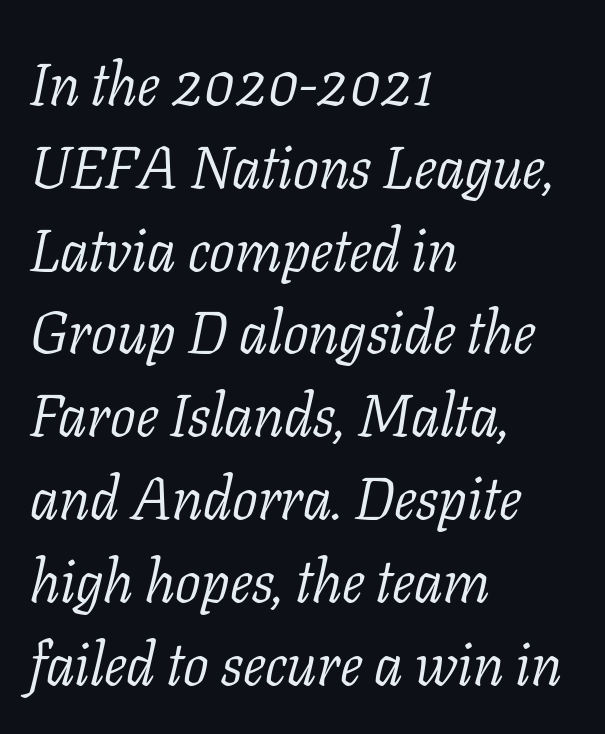
The image shows 60 px light serif type, italic (leaning right); set left-aligned, normal line spacing (1.38x), normal letter spacing, not underlined; low stroke contrast and a medium x-height.
